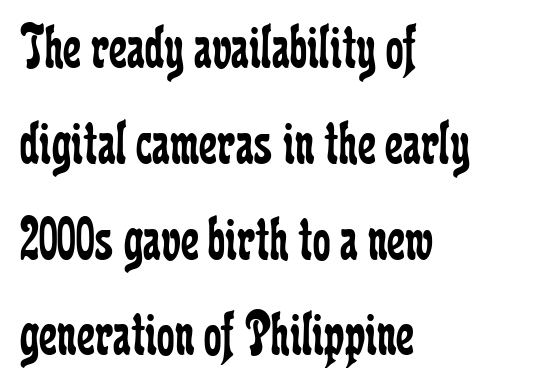
{"serif": "yes", "italic": "no", "bold": "no", "weight": "regular", "width": "condensed", "stroke_contrast": "low", "x_height": "medium", "monospaced": "no", "underline": "no", "align": "left", "line_spacing": "normal", "line_spacing_ratio": 1.52, "letter_spacing": "normal", "letter_spacing_em": 0.0, "glyph_px": 63}
